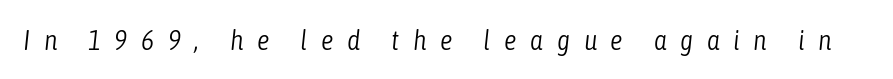
{"italic": "yes", "lean": "right", "slant_degrees": 6, "bold": "no", "weight": "light", "width": "condensed", "stroke_contrast": "low", "x_height": "medium", "monospaced": "no", "underline": "no", "letter_spacing": "wide", "letter_spacing_em": 0.48, "glyph_px": 28}
